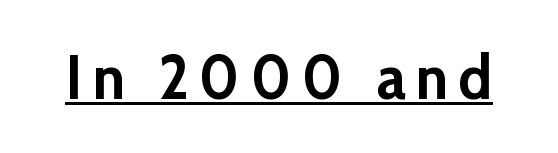
The passage shown is typed in a proportional face where columns would drift. Nothing sits at the stroke ends, so this counts as sans-serif. The specimen includes a rule beneath the text block's lines. The typesetting leans heavy: a genuine bold. No italicization has been applied; the sample stays upright.
